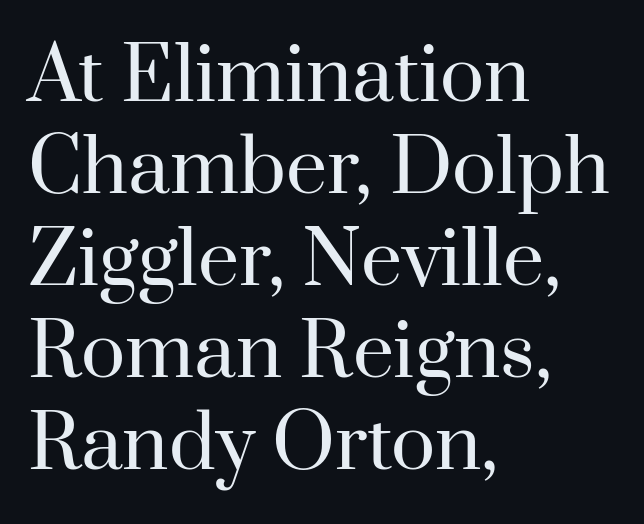
The image shows 73 px regular-weight serif type, upright; set left-aligned, normal line spacing (1.26x), normal letter spacing, not underlined; high stroke contrast and a small x-height.
